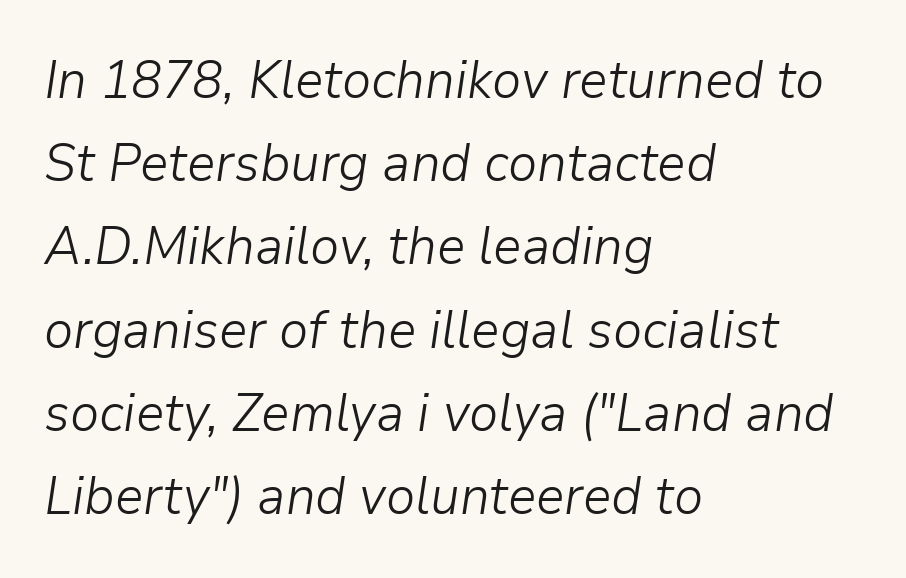
Q: Is the text bold? A: No.
Q: Is the text italic (slanted)? A: Yes, it leans right by about 9 degrees.
Q: Is the text underlined? A: No.
Q: How is the paragraph aligned? A: Left-aligned.
Q: Is the spacing between letters normal or unusually wide? A: Normal.
Q: Is the spacing between lines tight, normal or loose? A: Normal.
Q: Width (condensed, normal, or wide)? A: Normal.
Q: Stroke contrast? A: Low.
Q: x-height? A: Medium.
Q: Monospaced? A: No.
